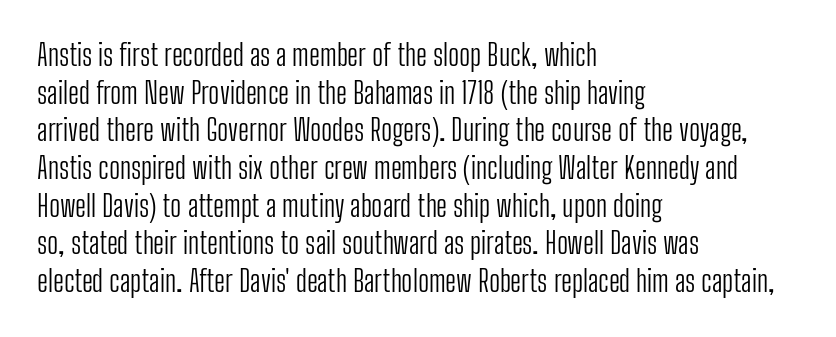
Q: Is the text bold? A: No.
Q: Is the text italic (slanted)? A: No, it is upright.
Q: Is the typeface a serif or a sans-serif typeface? A: Sans-serif.
Q: Is the text underlined? A: No.
Q: How is the paragraph aligned? A: Left-aligned.
Q: Is the spacing between letters normal or unusually wide? A: Normal.
Q: Is the spacing between lines tight, normal or loose? A: Normal.
Q: Width (condensed, normal, or wide)? A: Condensed.
Q: Stroke contrast? A: Low.
Q: x-height? A: Medium.
Q: Monospaced? A: No.
